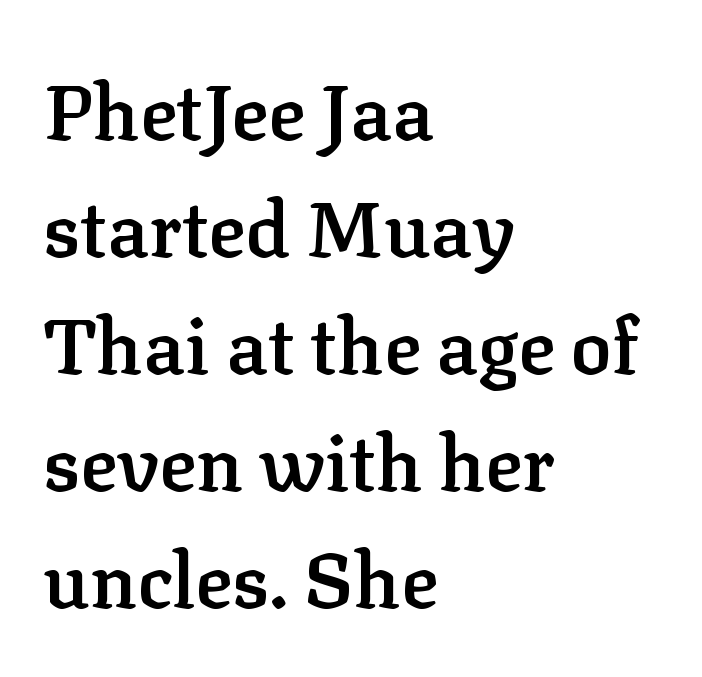
{"serif": "yes", "italic": "no", "bold": "semi", "weight": "semibold", "width": "normal", "stroke_contrast": "low", "x_height": "medium", "monospaced": "no", "underline": "no", "align": "left", "line_spacing": "normal", "line_spacing_ratio": 1.52, "letter_spacing": "normal", "letter_spacing_em": 0.0, "glyph_px": 77}
